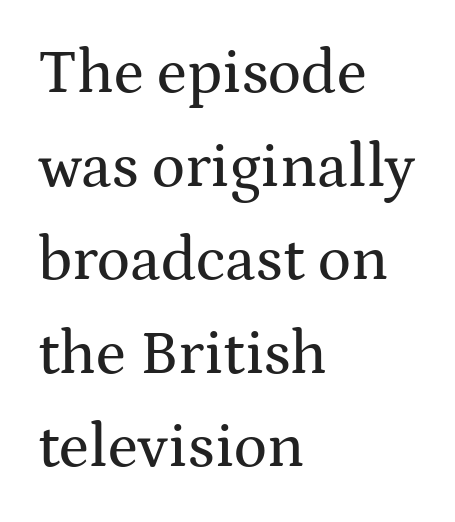
{"serif": "yes", "italic": "no", "width": "wide", "stroke_contrast": "medium", "x_height": "medium", "monospaced": "no", "underline": "no", "align": "left", "line_spacing": "normal", "line_spacing_ratio": 1.51, "letter_spacing": "normal", "letter_spacing_em": 0.0, "glyph_px": 62}
